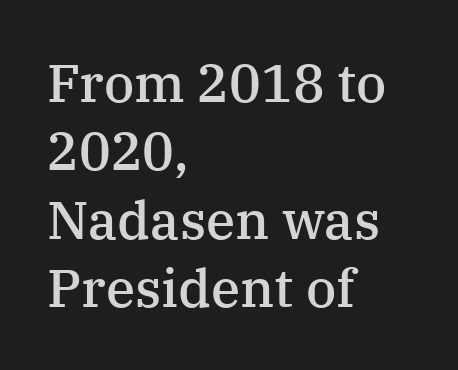
Q: Is the text bold? A: Semi-bold.
Q: Is the text italic (slanted)? A: No, it is upright.
Q: Is the typeface a serif or a sans-serif typeface? A: Serif.
Q: Is the text underlined? A: No.
Q: How is the paragraph aligned? A: Left-aligned.
Q: Is the spacing between letters normal or unusually wide? A: Normal.
Q: Is the spacing between lines tight, normal or loose? A: Normal.
Q: Width (condensed, normal, or wide)? A: Normal.
Q: Stroke contrast? A: Medium.
Q: x-height? A: Medium.
Q: Monospaced? A: No.
